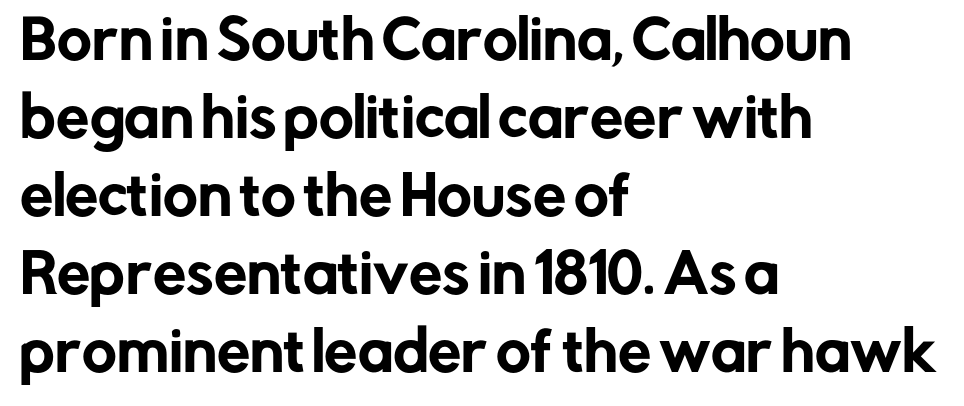
Q: Is the text italic (slanted)? A: No, it is upright.
Q: Is the typeface a serif or a sans-serif typeface? A: Sans-serif.
Q: Is the text underlined? A: No.
Q: How is the paragraph aligned? A: Left-aligned.
Q: Is the spacing between letters normal or unusually wide? A: Normal.
Q: Is the spacing between lines tight, normal or loose? A: Normal.
Q: Width (condensed, normal, or wide)? A: Normal.
Q: Stroke contrast? A: Low.
Q: x-height? A: Medium.
Q: Monospaced? A: No.
